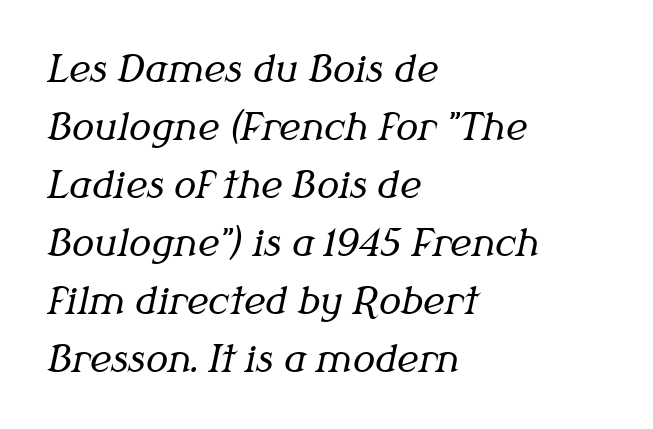
{"serif": "yes", "italic": "yes", "lean": "right", "slant_degrees": 12, "bold": "no", "weight": "regular", "width": "normal", "stroke_contrast": "medium", "x_height": "medium", "monospaced": "no", "underline": "no", "align": "left", "line_spacing": "normal", "line_spacing_ratio": 1.57, "letter_spacing": "normal", "letter_spacing_em": 0.0, "glyph_px": 37}
